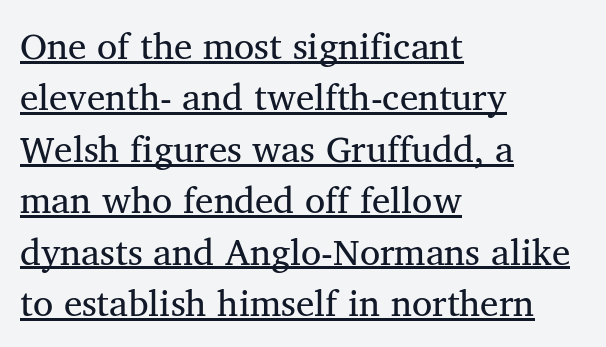
{"serif": "yes", "italic": "no", "bold": "no", "weight": "regular", "width": "normal", "stroke_contrast": "medium", "x_height": "medium", "monospaced": "no", "underline": "yes", "align": "left", "line_spacing": "normal", "line_spacing_ratio": 1.39, "letter_spacing": "normal", "letter_spacing_em": 0.0, "glyph_px": 37}
